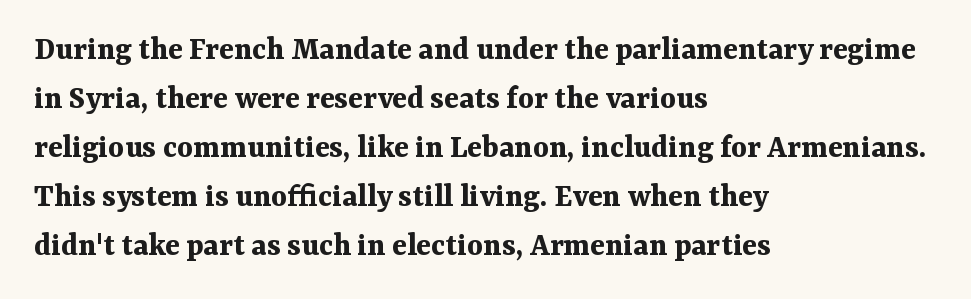
{"serif": "yes", "italic": "no", "bold": "yes", "weight": "bold", "width": "normal", "stroke_contrast": "medium", "x_height": "medium", "monospaced": "no", "underline": "no", "align": "left", "line_spacing": "normal", "line_spacing_ratio": 1.44, "letter_spacing": "normal", "letter_spacing_em": 0.0, "glyph_px": 34}
